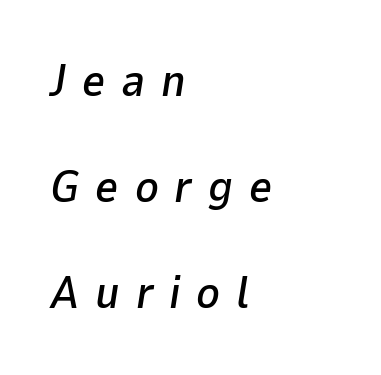
Q: Is the text italic (slanted)? A: Yes, it leans right by about 9 degrees.
Q: Is the text underlined? A: No.
Q: How is the paragraph aligned? A: Left-aligned.
Q: Is the spacing between letters normal or unusually wide? A: Unusually wide.
Q: Is the spacing between lines tight, normal or loose? A: Loose.
Q: Width (condensed, normal, or wide)? A: Normal.
Q: Stroke contrast? A: Low.
Q: x-height? A: Medium.
Q: Monospaced? A: No.
